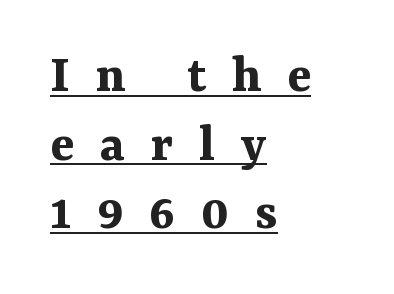
The image shows 55 px bold serif type, upright; set left-aligned, normal line spacing (1.25x), unusually wide letter spacing (+0.47 em), underlined; medium stroke contrast and a medium x-height.
